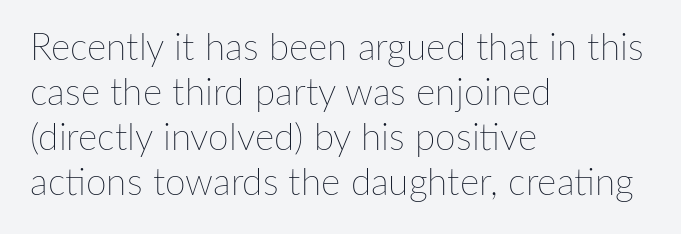
Here the designer chose a conventional face with non-uniform glyph widths. Characters follow at the spacing the type designer built in. Plain, unruled lines of type. Weight: regular or lighter. A roman cut, with each character standing at attention. The lines in this sample share a left origin and differ only in where they stop.
